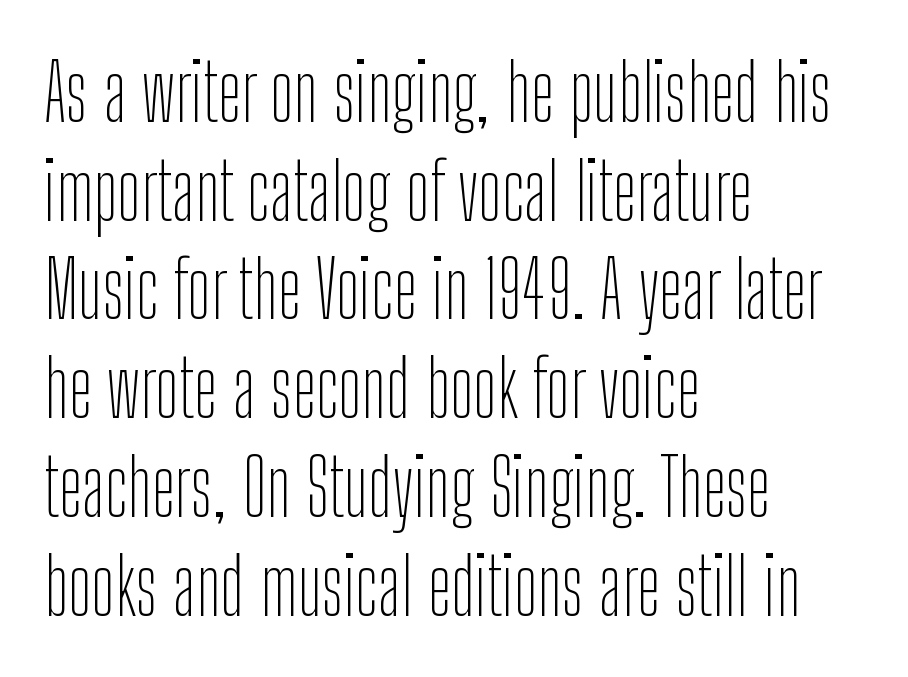
The image shows 79 px thin, condensed sans-serif type, upright; set left-aligned, normal line spacing (1.25x), normal letter spacing, not underlined; low stroke contrast and a medium x-height.
